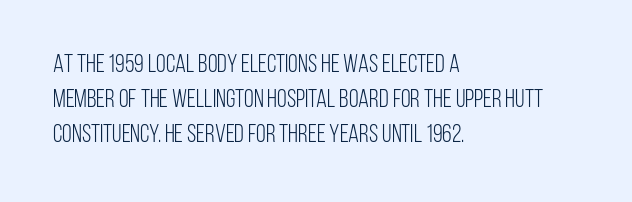
Nobody drew a line under any word here. The passage is arranged the way most books set body copy — flush left. Is the stroke heavy? The answer is a plain regular-or-lighter. Nobody touched the tracking dial on this one. A roman cut, with each character standing at attention. The space between consecutive lines is moderate.
